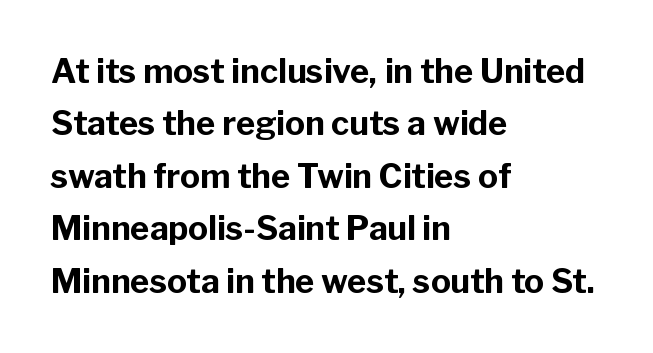
Q: Is the text bold? A: Yes.
Q: Is the text italic (slanted)? A: No, it is upright.
Q: Is the typeface a serif or a sans-serif typeface? A: Sans-serif.
Q: Is the text underlined? A: No.
Q: How is the paragraph aligned? A: Left-aligned.
Q: Is the spacing between letters normal or unusually wide? A: Normal.
Q: Is the spacing between lines tight, normal or loose? A: Normal.
Q: Width (condensed, normal, or wide)? A: Normal.
Q: Stroke contrast? A: Low.
Q: x-height? A: Medium.
Q: Monospaced? A: No.
